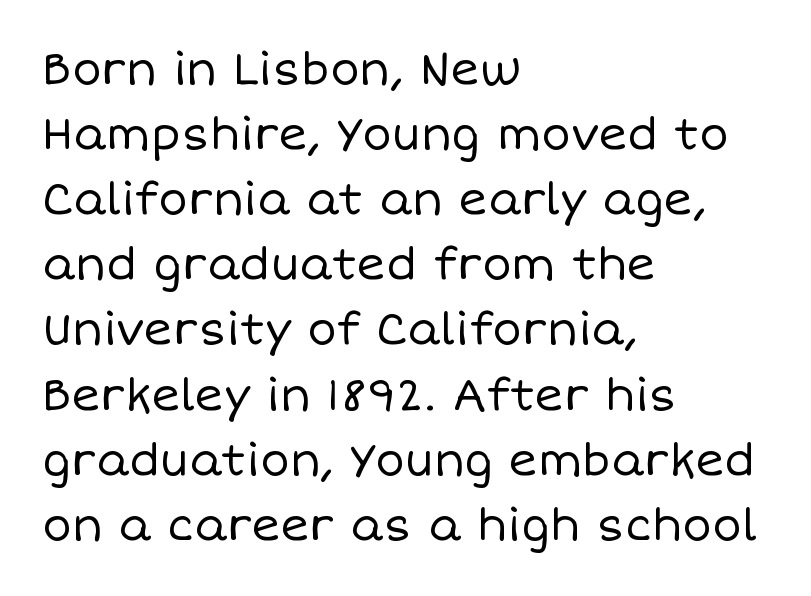
The image shows 44 px regular-weight type, upright; set left-aligned, normal line spacing (1.48x), normal letter spacing, not underlined; low stroke contrast and a large x-height.
